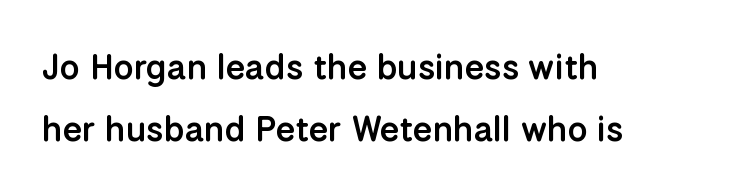
The image shows 35 px semibold sans-serif type, upright; set left-aligned, line spacing 1.78x, normal letter spacing, not underlined; low stroke contrast and a medium x-height.
